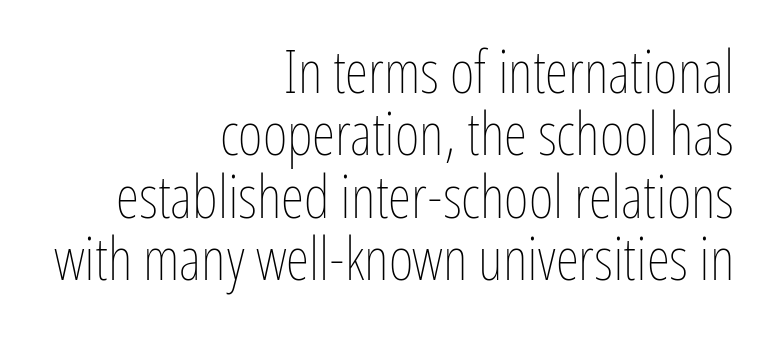
These lines are rendered in a variable-pitch font. The characters are drawn with everyday or finer stroke widths. Reading down the block, your eye finds every line finishing at a fixed right position. The letters stand upright; this is a roman face. The line-height multiplier appears low, near solid setting. Nobody drew a line under any word here.
